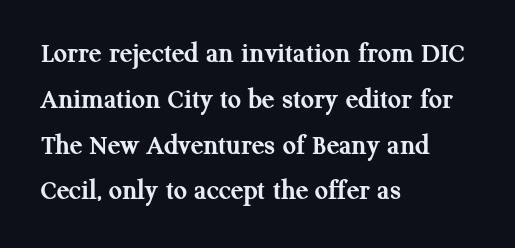
Italic: no, the glyphs are upright roman. Each line starts at the same left margin while the right side varies. Descenders hang freely into open space. Every letter is thick-stroked: bold, no question. Observe the serifs anchoring each vertical stroke in this sample. Line spacing here is normal.
